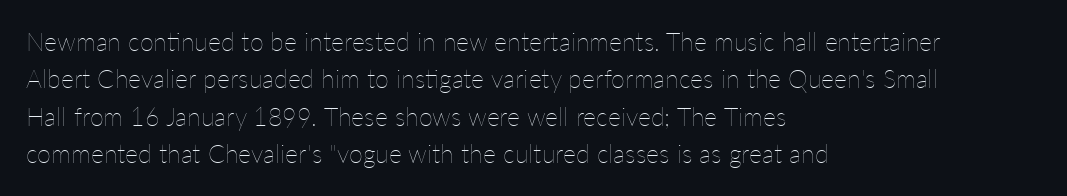
The image shows 25 px text type, upright; set left-aligned, normal line spacing (1.5x), normal letter spacing, not underlined.
